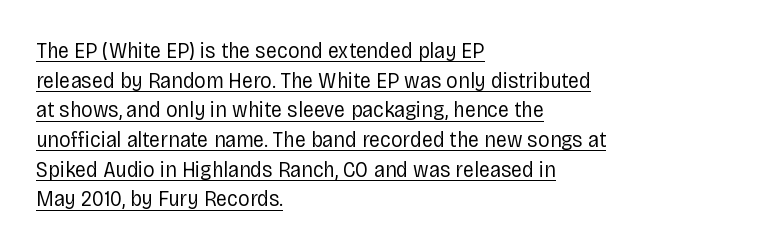
The image shows 23 px text type, upright; set left-aligned, normal line spacing (1.29x), normal letter spacing, underlined.
